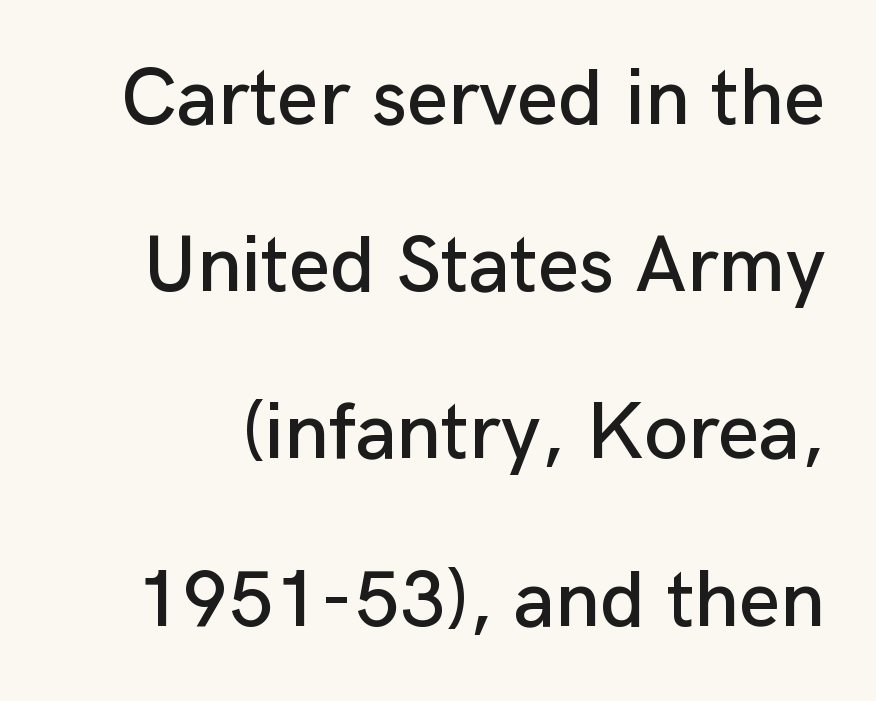
Q: Is the text italic (slanted)? A: No, it is upright.
Q: Is the typeface a serif or a sans-serif typeface? A: Sans-serif.
Q: Is the text underlined? A: No.
Q: Is the spacing between letters normal or unusually wide? A: Normal.
Q: Is the spacing between lines tight, normal or loose? A: Loose.
Q: Width (condensed, normal, or wide)? A: Normal.
Q: Stroke contrast? A: Low.
Q: x-height? A: Medium.
Q: Monospaced? A: No.
